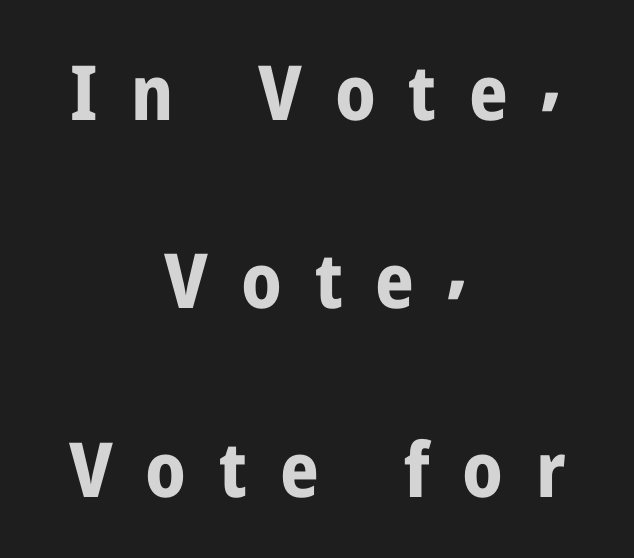
Q: Is the text bold? A: Yes.
Q: Is the text italic (slanted)? A: No, it is upright.
Q: Is the typeface a serif or a sans-serif typeface? A: Sans-serif.
Q: Is the text underlined? A: No.
Q: How is the paragraph aligned? A: Centered.
Q: Is the spacing between letters normal or unusually wide? A: Unusually wide.
Q: Is the spacing between lines tight, normal or loose? A: Loose.
Q: Width (condensed, normal, or wide)? A: Condensed.
Q: Stroke contrast? A: Low.
Q: x-height? A: Medium.
Q: Monospaced? A: No.
